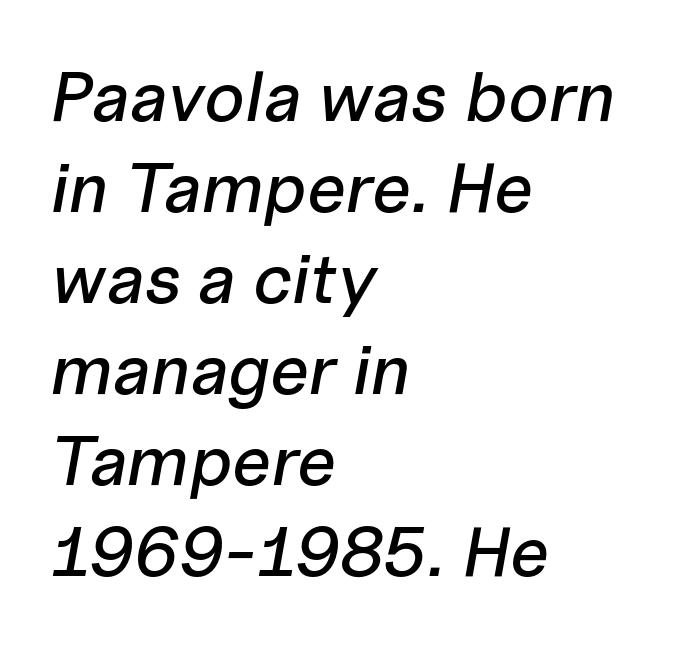
The image shows 70 px text type, italic (leaning right); set left-aligned, normal line spacing (1.3x), normal letter spacing, not underlined; low stroke contrast and a medium x-height.
